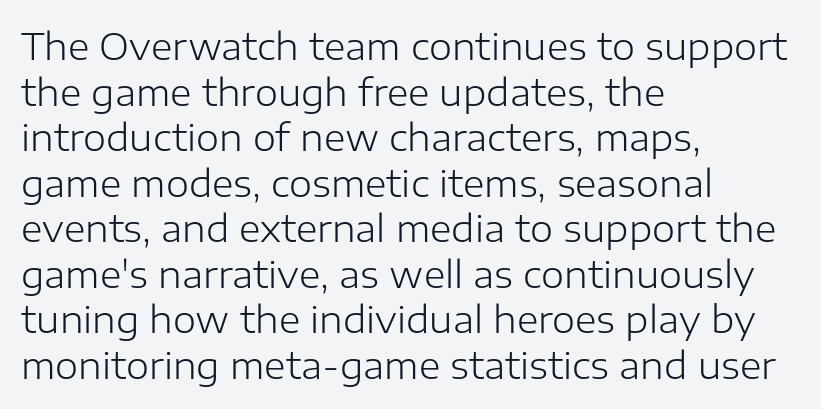
{"serif": "no", "italic": "no", "bold": "no", "weight": "light", "width": "normal", "stroke_contrast": "low", "x_height": "medium", "monospaced": "no", "underline": "no", "align": "left", "line_spacing_ratio": 1.23, "letter_spacing": "normal", "letter_spacing_em": 0.0, "glyph_px": 37}
